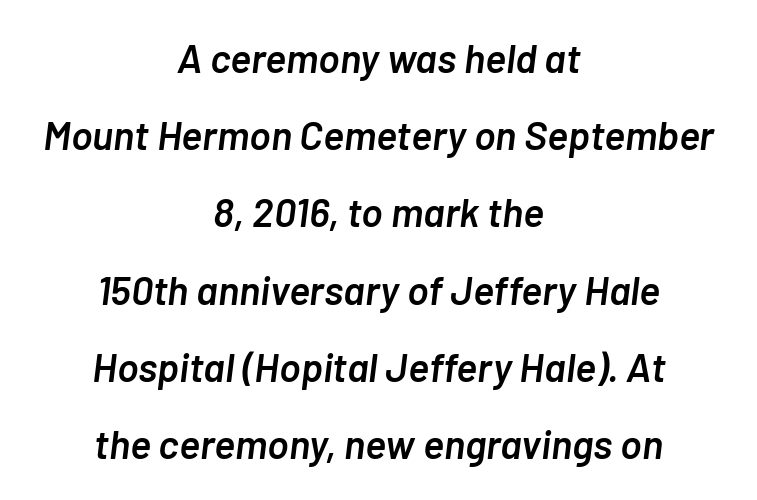
{"italic": "yes", "lean": "right", "slant_degrees": 7, "bold": "semi", "weight": "semibold", "width": "normal", "stroke_contrast": "low", "x_height": "medium", "monospaced": "no", "underline": "no", "align": "center", "line_spacing": "loose", "line_spacing_ratio": 1.93, "letter_spacing": "normal", "letter_spacing_em": 0.0, "glyph_px": 40}
